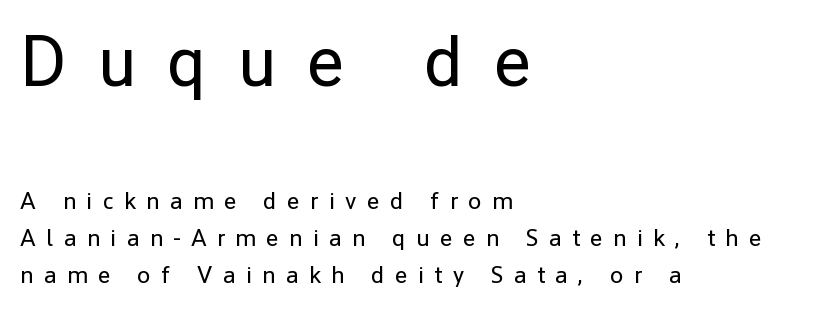
{"serif": "no", "italic": "no", "bold": "no", "weight": "regular", "width": "normal", "stroke_contrast": "low", "x_height": "medium", "monospaced": "no", "underline": "no", "align": "left", "line_spacing": "normal", "line_spacing_ratio": 1.54, "letter_spacing": "wide", "letter_spacing_em": 0.44, "larger_block": "first", "size_ratio": 2.96, "glyph_px": 71}
